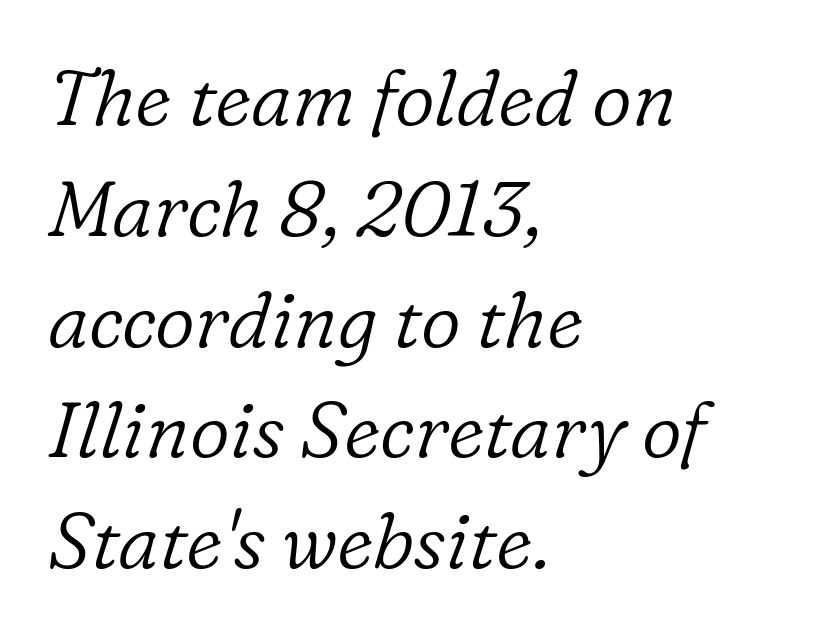
The image shows 78 px light serif type, italic (leaning right); set left-aligned, normal line spacing (1.42x), normal letter spacing, not underlined; low stroke contrast and a medium x-height.
